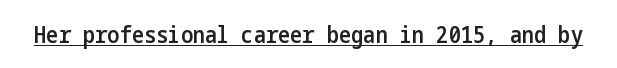
The image shows 23 px text type, upright; set normal letter spacing, underlined.
